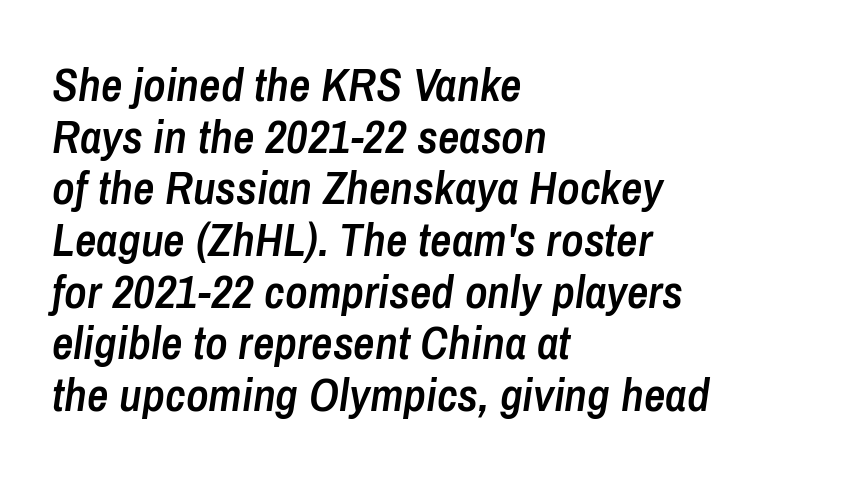
Q: Is the text bold? A: Semi-bold.
Q: Is the text italic (slanted)? A: Yes, it leans right by about 8 degrees.
Q: Is the text underlined? A: No.
Q: How is the paragraph aligned? A: Left-aligned.
Q: Is the spacing between letters normal or unusually wide? A: Normal.
Q: Is the spacing between lines tight, normal or loose? A: Tight.
Q: Width (condensed, normal, or wide)? A: Condensed.
Q: Stroke contrast? A: Low.
Q: x-height? A: Medium.
Q: Monospaced? A: No.
